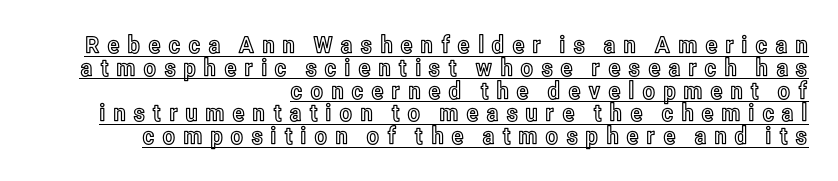
The image shows 24 px text type, upright; set right-aligned, tight line spacing (0.95x), unusually wide letter spacing (+0.29 em), underlined.
